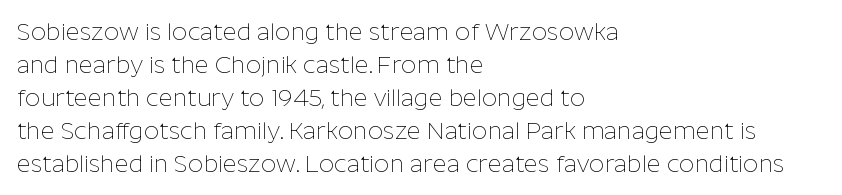
These lines stack with their left ends in a neat column. Letters rest on an invisible, unmarked baseline. The lines sit at an ordinary, default distance from one another. The type sits square on the baseline with zero lean. No letter is thick-stroked: the sample isn't bold. Default kerning and tracking; the words read as compact shapes.
